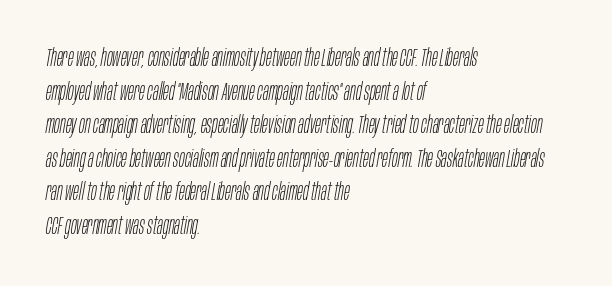
{"italic": "yes", "lean": "right", "slant_degrees": 10, "bold": "no", "underline": "no", "align": "left", "line_spacing": "normal", "line_spacing_ratio": 1.4, "letter_spacing": "normal", "letter_spacing_em": 0.0, "glyph_px": 24}
